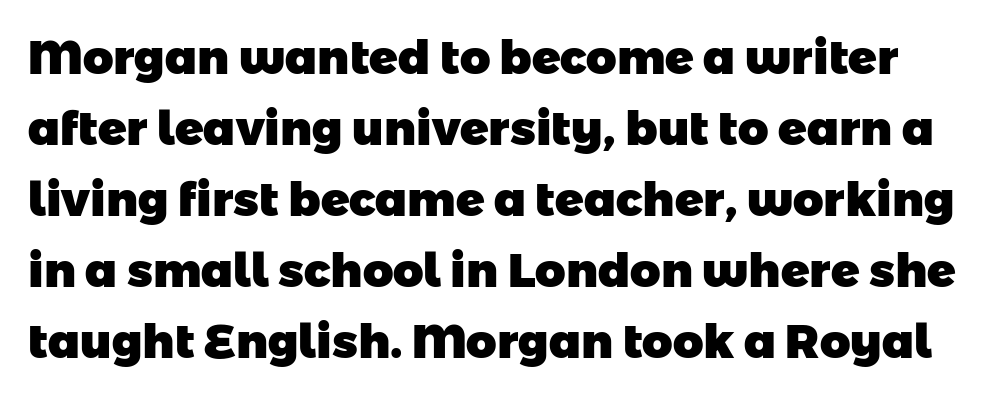
Q: Is the text bold? A: Yes.
Q: Is the typeface a serif or a sans-serif typeface? A: Sans-serif.
Q: Is the text underlined? A: No.
Q: Is the spacing between letters normal or unusually wide? A: Normal.
Q: Is the spacing between lines tight, normal or loose? A: Normal.
Q: Width (condensed, normal, or wide)? A: Normal.
Q: Stroke contrast? A: Low.
Q: x-height? A: Medium.
Q: Monospaced? A: No.
